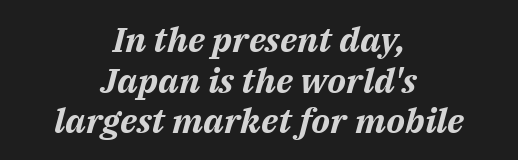
{"italic": "yes", "lean": "right", "slant_degrees": 14, "bold": "yes", "weight": "bold", "width": "normal", "stroke_contrast": "medium", "x_height": "medium", "monospaced": "no", "underline": "no", "align": "center", "line_spacing_ratio": 1.16, "letter_spacing": "normal", "letter_spacing_em": 0.0, "glyph_px": 35}
